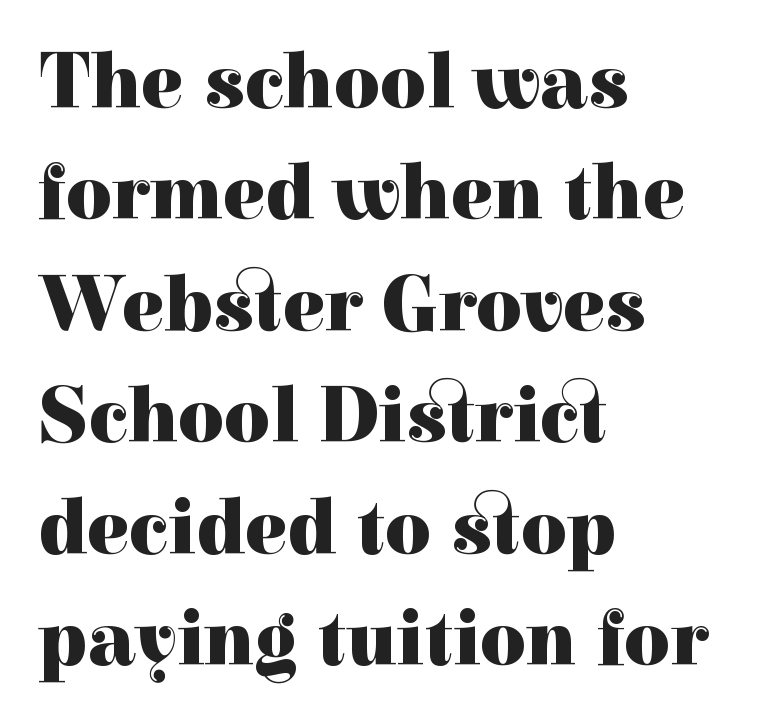
{"serif": "yes", "italic": "no", "bold": "yes", "weight": "heavy", "width": "normal", "x_height": "medium", "monospaced": "no", "underline": "no", "align": "left", "line_spacing": "normal", "line_spacing_ratio": 1.41, "letter_spacing": "normal", "letter_spacing_em": 0.0, "glyph_px": 79}
